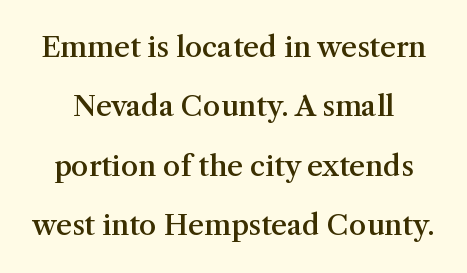
Q: Is the text bold? A: Semi-bold.
Q: Is the text italic (slanted)? A: No, it is upright.
Q: Is the typeface a serif or a sans-serif typeface? A: Serif.
Q: Is the text underlined? A: No.
Q: Is the spacing between letters normal or unusually wide? A: Normal.
Q: Is the spacing between lines tight, normal or loose? A: Loose.
Q: Width (condensed, normal, or wide)? A: Normal.
Q: Stroke contrast? A: Medium.
Q: x-height? A: Medium.
Q: Monospaced? A: No.
